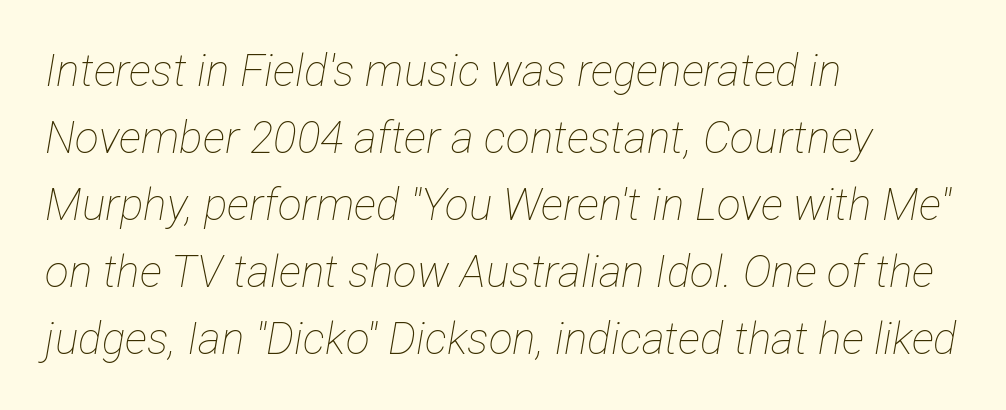
No heavy texture on the line: the type isn't bold. Honestly, the letter spacing is just normal — you wouldn't notice it. Each letter keeps its own natural width here, so spacing adapts to shape. These lines stack with their left ends in a neat column. The designer left line spacing at the default. The axis of the letterforms is tilted away from vertical.
